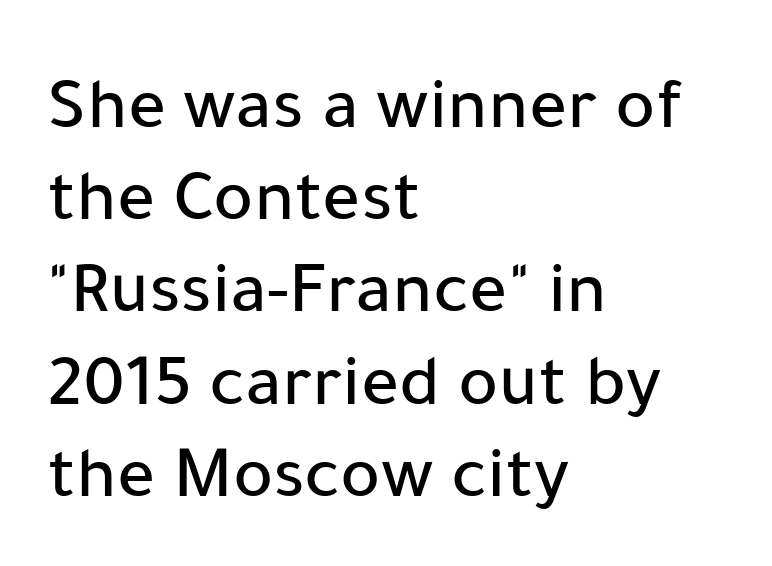
Think of a printed novel: that variable character pitch is what you see here. Unmarked baselines from the first word to the last. Serifs: no, the terminals of the letterforms are clean. Visually the block forms a straight wall on the left and a jagged coastline on the right. How are the letters spaced? Ordinarily, with no added tracking.
